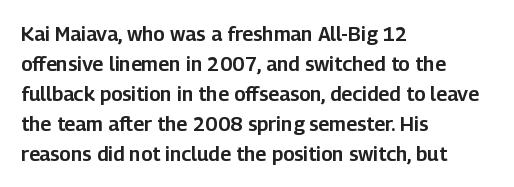
{"italic": "no", "underline": "no", "align": "left", "line_spacing": "normal", "line_spacing_ratio": 1.5, "letter_spacing": "normal", "letter_spacing_em": 0.0, "glyph_px": 20}
